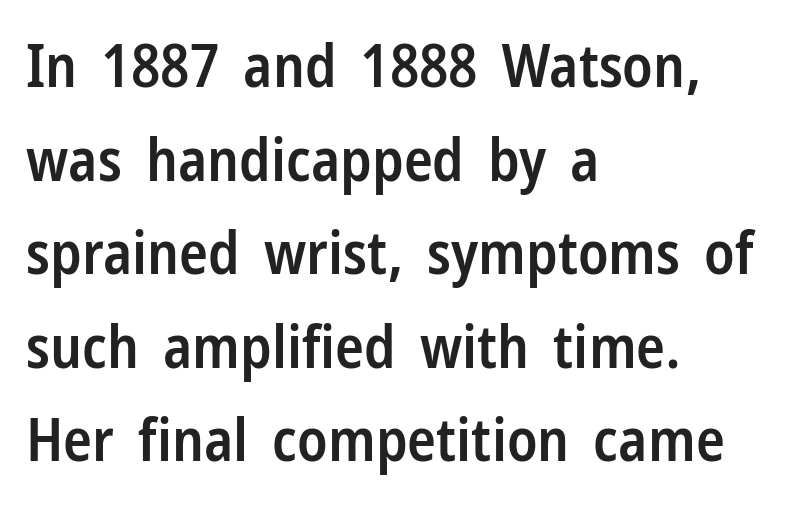
{"serif": "no", "italic": "no", "bold": "semi", "weight": "semibold", "width": "condensed", "stroke_contrast": "low", "x_height": "medium", "monospaced": "no", "underline": "no", "align": "left", "line_spacing": "normal", "line_spacing_ratio": 1.56, "letter_spacing": "normal", "letter_spacing_em": 0.0, "glyph_px": 60}
